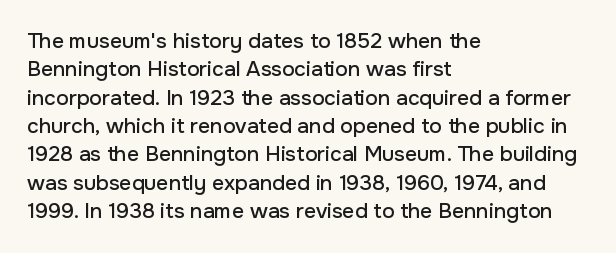
{"italic": "no", "underline": "no", "align": "left", "line_spacing": "normal", "line_spacing_ratio": 1.35, "letter_spacing": "normal", "letter_spacing_em": 0.0, "glyph_px": 21}
